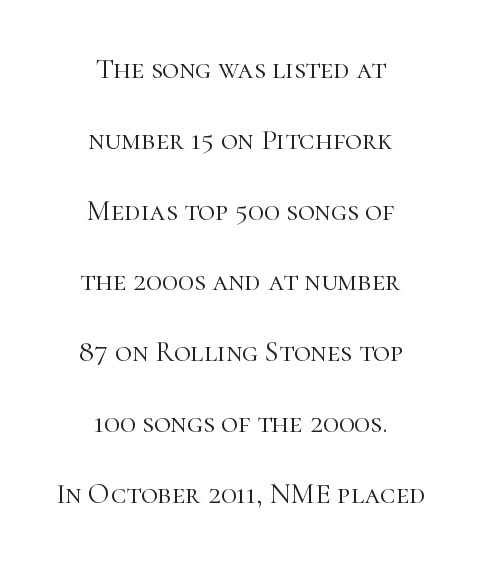
Q: Is the text bold? A: No.
Q: Is the text italic (slanted)? A: No, it is upright.
Q: Is the typeface a serif or a sans-serif typeface? A: Serif.
Q: Is the text underlined? A: No.
Q: How is the paragraph aligned? A: Centered.
Q: Is the spacing between letters normal or unusually wide? A: Normal.
Q: Is the spacing between lines tight, normal or loose? A: Loose.
Q: Width (condensed, normal, or wide)? A: Normal.
Q: Stroke contrast? A: High.
Q: x-height? A: Medium.
Q: Monospaced? A: No.
